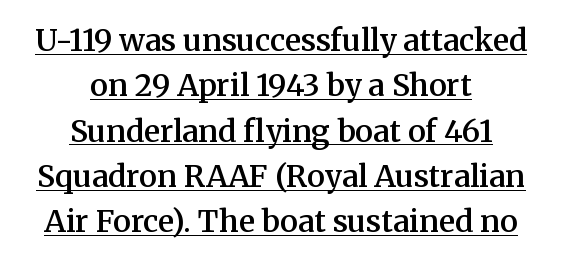
The image shows 30 px semibold serif type, upright; set centered, normal line spacing (1.51x), normal letter spacing, underlined; medium stroke contrast and a medium x-height.
